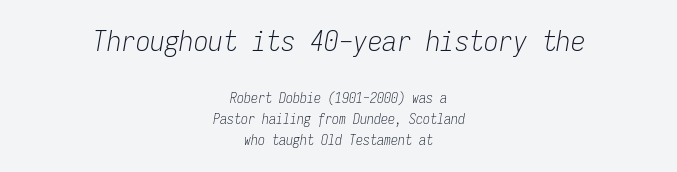
Here the designer chose a console-style face with uniform glyph widths. The initial chunk of copy outweighs the following chunk in type size. Notice how the stems are inclined rather than vertical — that's the hallmark of italics. This rendering features lettering with no underline. Vertical stems look standard width or narrower in stroke. These lines are centered, leaving both edges ragged.
